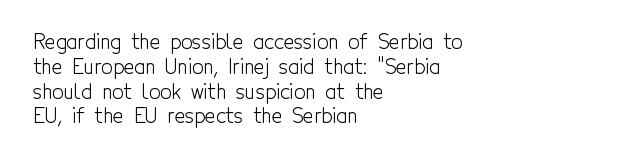
The image shows 20 px text type, upright; set left-aligned, line spacing 1.24x, normal letter spacing, not underlined.
